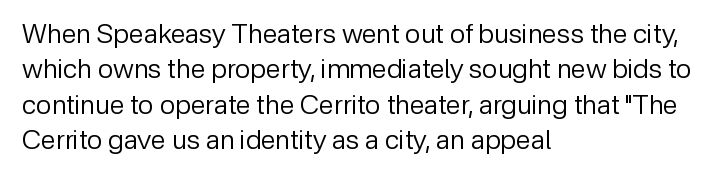
{"italic": "no", "bold": "no", "underline": "no", "align": "left", "line_spacing": "normal", "line_spacing_ratio": 1.31, "letter_spacing": "normal", "letter_spacing_em": 0.0, "glyph_px": 27}
